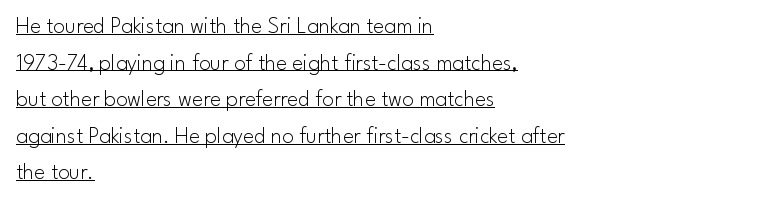
Q: Is the text bold? A: No.
Q: Is the text italic (slanted)? A: No, it is upright.
Q: Is the text underlined? A: Yes.
Q: How is the paragraph aligned? A: Left-aligned.
Q: Is the spacing between letters normal or unusually wide? A: Normal.
Q: Is the spacing between lines tight, normal or loose? A: Normal.
